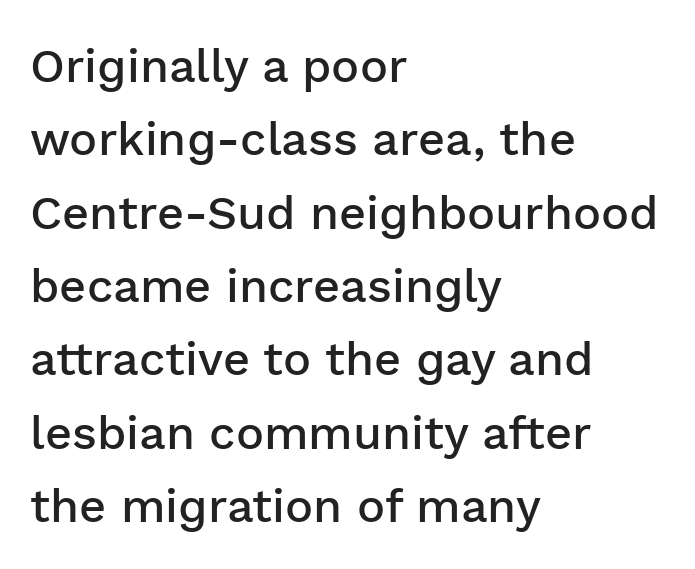
The image shows 47 px semibold sans-serif type, upright; set left-aligned, normal line spacing (1.56x), normal letter spacing, not underlined; low stroke contrast and a medium x-height.
